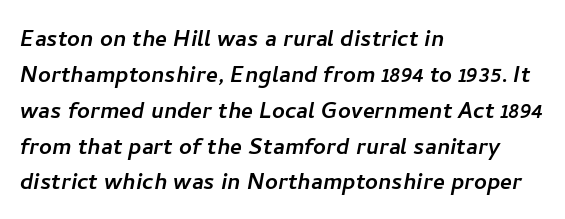
The image shows 28 px sans-serif type; set left-aligned, normal line spacing (1.28x), normal letter spacing, not underlined; low stroke contrast and a medium x-height.
